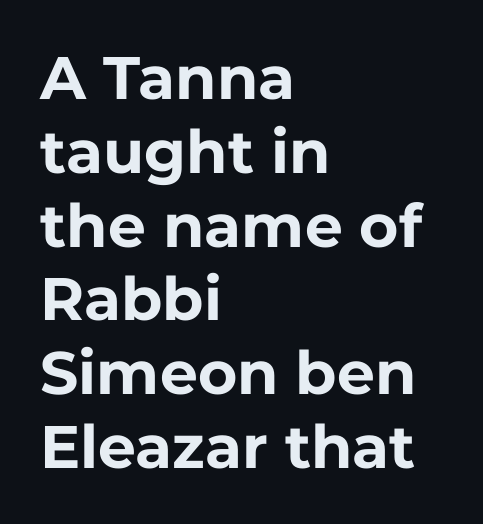
Q: Is the text bold? A: Yes.
Q: Is the text italic (slanted)? A: No, it is upright.
Q: Is the typeface a serif or a sans-serif typeface? A: Sans-serif.
Q: Is the text underlined? A: No.
Q: How is the paragraph aligned? A: Left-aligned.
Q: Is the spacing between letters normal or unusually wide? A: Normal.
Q: Width (condensed, normal, or wide)? A: Normal.
Q: Stroke contrast? A: Low.
Q: x-height? A: Medium.
Q: Monospaced? A: No.
